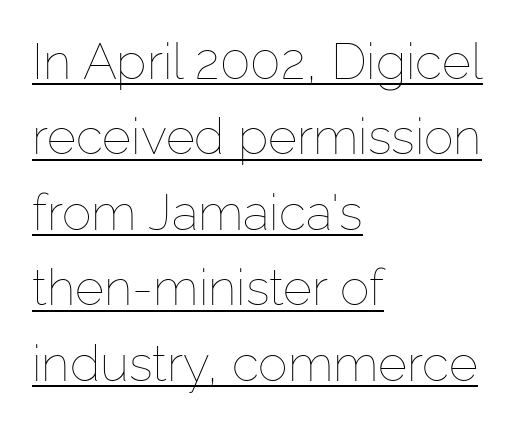
Q: Is the text bold? A: No.
Q: Is the text italic (slanted)? A: No, it is upright.
Q: Is the text underlined? A: Yes.
Q: How is the paragraph aligned? A: Left-aligned.
Q: Is the spacing between letters normal or unusually wide? A: Normal.
Q: Is the spacing between lines tight, normal or loose? A: Normal.
Q: Width (condensed, normal, or wide)? A: Normal.
Q: Stroke contrast? A: Low.
Q: x-height? A: Medium.
Q: Monospaced? A: No.
